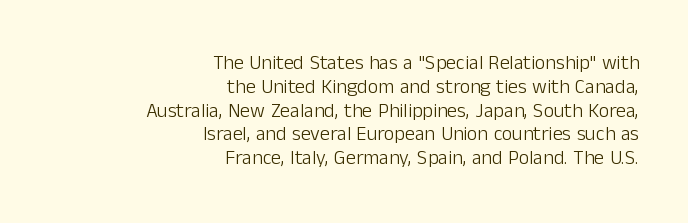
The image shows 20 px text type, upright; set right-aligned, line spacing 1.19x, normal letter spacing, not underlined.
